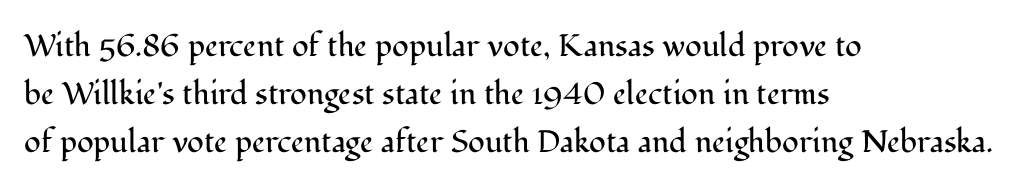
The image shows 31 px regular-weight serif type, upright; set left-aligned, normal line spacing (1.55x), normal letter spacing, not underlined; medium stroke contrast and a medium x-height.
